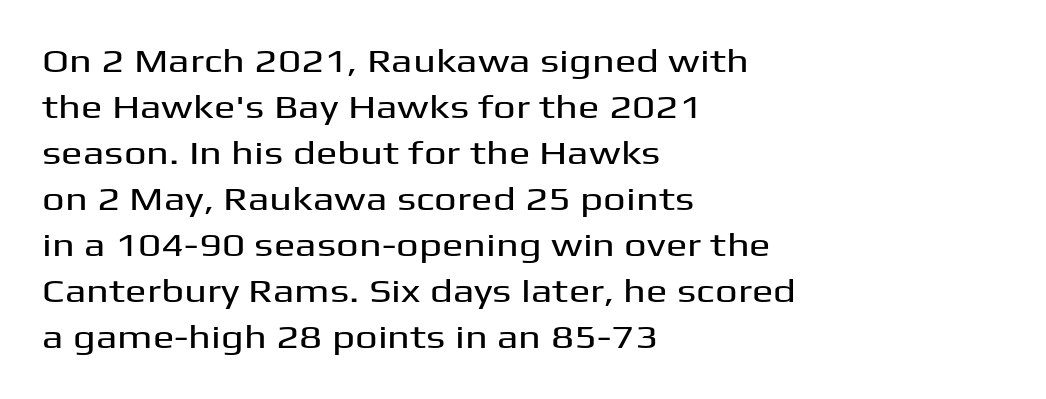
The image shows 32 px wide sans-serif type, upright; set left-aligned, normal line spacing (1.44x), normal letter spacing, not underlined; medium stroke contrast and a medium x-height.
